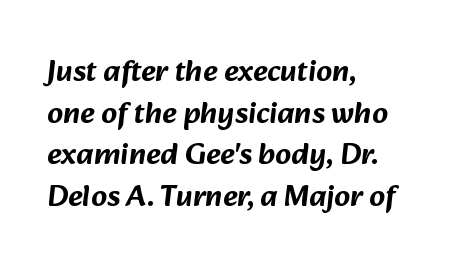
The image shows 31 px sans-serif type; set left-aligned, normal line spacing (1.34x), normal letter spacing, not underlined; low stroke contrast and a medium x-height.
